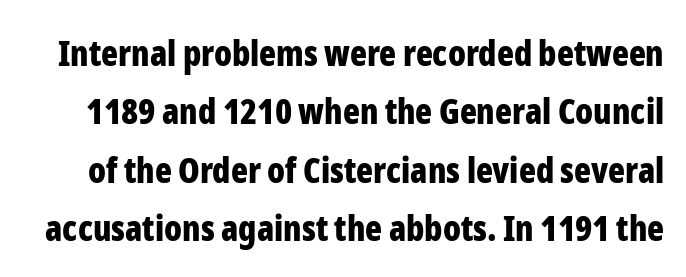
The image shows 35 px bold, condensed sans-serif type, upright; set normal line spacing (1.67x), normal letter spacing, not underlined; low stroke contrast and a medium x-height.
